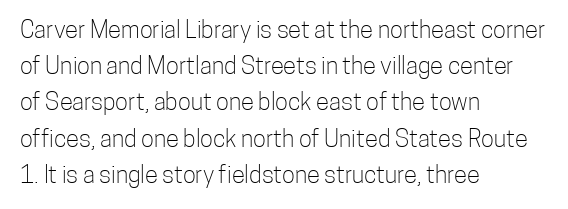
{"italic": "no", "bold": "no", "underline": "no", "align": "left", "line_spacing": "normal", "line_spacing_ratio": 1.51, "letter_spacing": "normal", "letter_spacing_em": 0.0, "glyph_px": 24}
